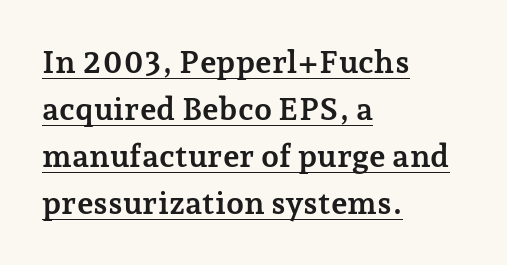
{"serif": "yes", "italic": "no", "bold": "yes", "weight": "semibold", "width": "normal", "stroke_contrast": "low", "x_height": "medium", "monospaced": "no", "underline": "yes", "align": "left", "line_spacing": "normal", "line_spacing_ratio": 1.47, "letter_spacing": "normal", "letter_spacing_em": 0.0, "glyph_px": 32}
